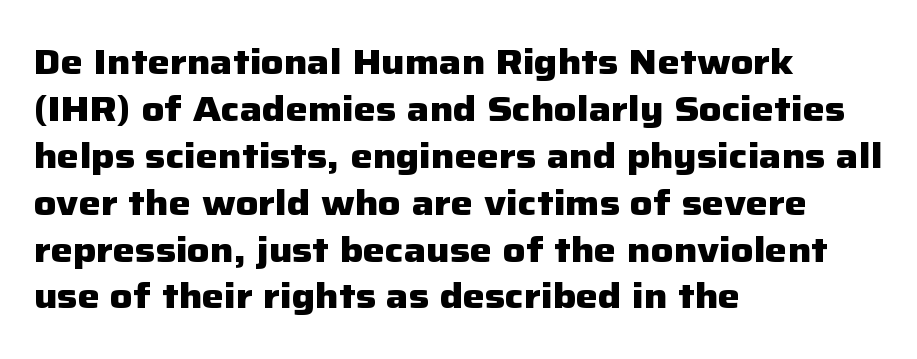
{"serif": "no", "italic": "no", "bold": "yes", "weight": "heavy", "width": "normal", "stroke_contrast": "low", "x_height": "medium", "monospaced": "no", "underline": "no", "align": "left", "line_spacing": "normal", "line_spacing_ratio": 1.34, "letter_spacing": "normal", "letter_spacing_em": 0.0, "glyph_px": 35}
